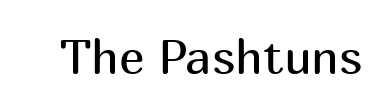
Bare-footed words on every line. No feet cap the strokes, marking this as sans-serif type. Is this a fixed-width face? No — the glyphs have proportional, varying widths. Unlike italic type, these characters show no tilt at all. Words appear dense and cohesive because spacing is normal. The cut favours lightness, reaching ordinary text weight at its darkest.
